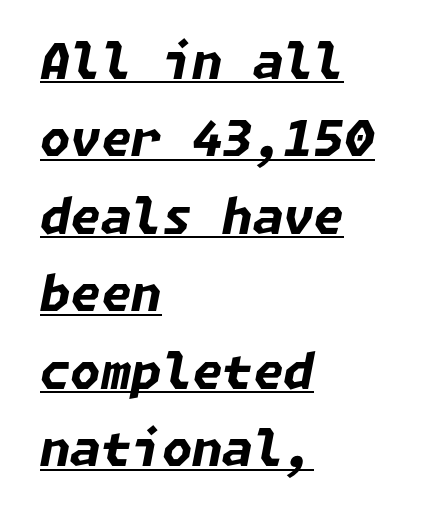
{"italic": "yes", "lean": "right", "slant_degrees": 11, "bold": "yes", "weight": "bold", "width": "normal", "stroke_contrast": "low", "x_height": "medium", "underline": "yes", "align": "left", "line_spacing": "normal", "line_spacing_ratio": 1.58, "letter_spacing": "normal", "letter_spacing_em": 0.0, "glyph_px": 49}
